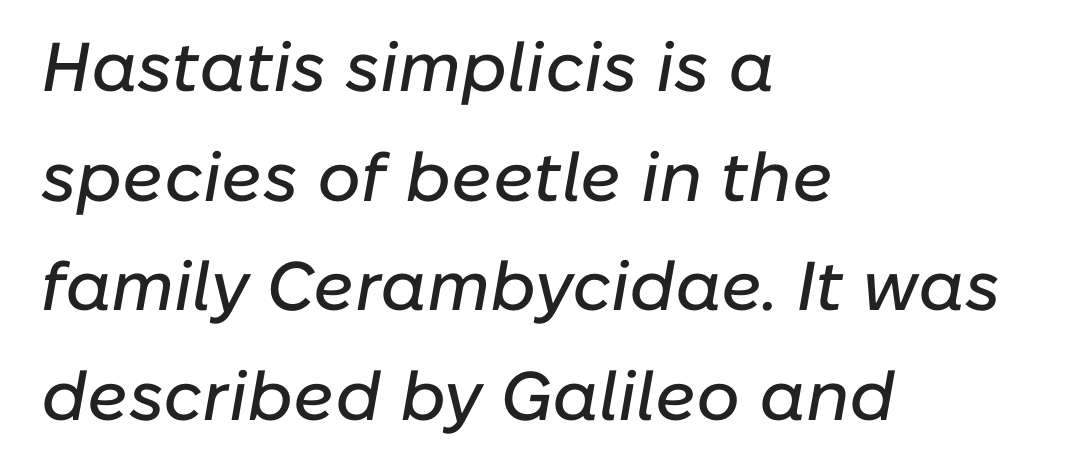
The image shows 69 px text type, italic (leaning right); set left-aligned, normal line spacing (1.59x), normal letter spacing, not underlined; low stroke contrast and a medium x-height.
